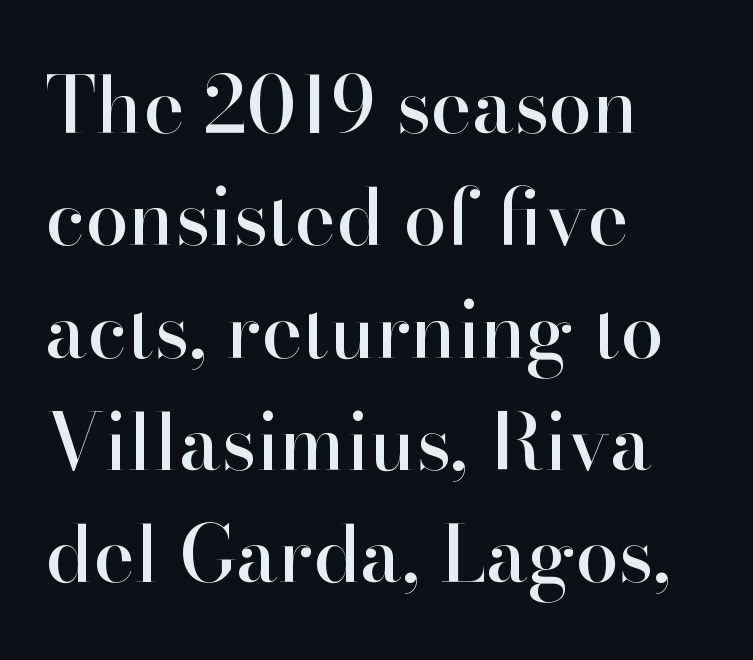
A normal amount of white space separates one row of letters from the next. Lines of text with bare space underneath. Ordinary non-slanted type is in use. Characters follow at the spacing the type designer built in.
